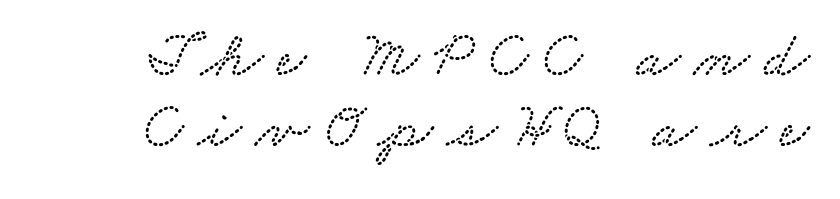
The image shows 64 px wide type; set tight line spacing (1.11x), unusually wide letter spacing (+0.22 em), not underlined; low stroke contrast and a small x-height.
